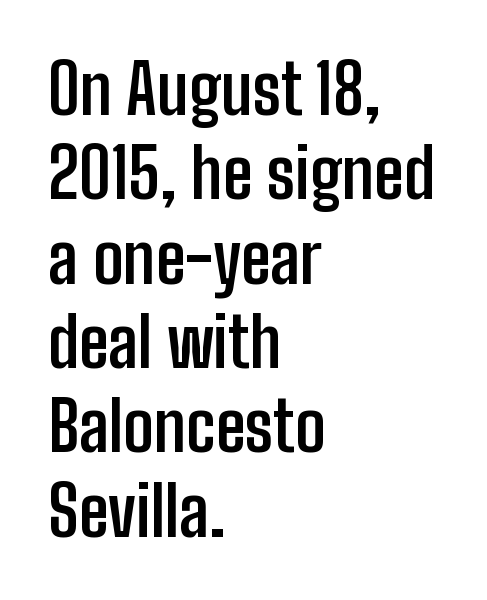
{"serif": "no", "italic": "no", "bold": "yes", "weight": "semibold", "width": "condensed", "stroke_contrast": "low", "x_height": "medium", "monospaced": "no", "underline": "no", "align": "left", "line_spacing_ratio": 1.24, "letter_spacing": "normal", "letter_spacing_em": 0.0, "glyph_px": 68}
